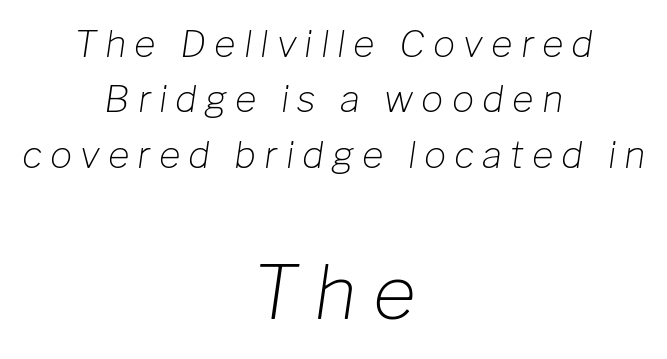
{"italic": "yes", "lean": "right", "slant_degrees": 8, "bold": "no", "weight": "light", "width": "normal", "stroke_contrast": "low", "x_height": "medium", "monospaced": "no", "underline": "no", "align": "center", "line_spacing": "normal", "line_spacing_ratio": 1.5, "letter_spacing": "wide", "letter_spacing_em": 0.22, "larger_block": "second", "size_ratio": 2.0, "glyph_px": 74}
